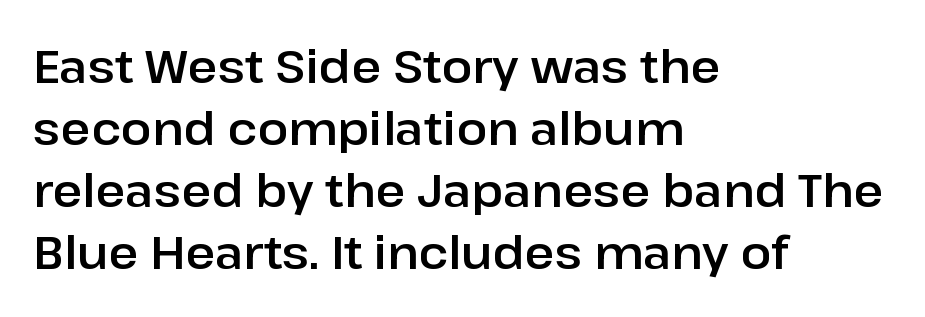
Q: Is the text italic (slanted)? A: No, it is upright.
Q: Is the typeface a serif or a sans-serif typeface? A: Sans-serif.
Q: Is the text underlined? A: No.
Q: How is the paragraph aligned? A: Left-aligned.
Q: Is the spacing between letters normal or unusually wide? A: Normal.
Q: Is the spacing between lines tight, normal or loose? A: Normal.
Q: Width (condensed, normal, or wide)? A: Normal.
Q: Stroke contrast? A: Low.
Q: x-height? A: Medium.
Q: Monospaced? A: No.
